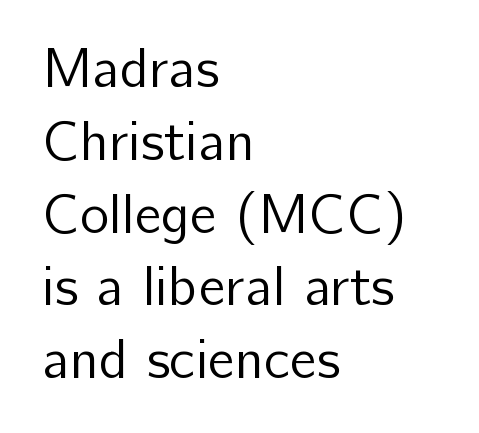
The gap between lines stays unmarked. Does the type have serifs? No, each stem ends abruptly. This sample uses plain, unmodified letter spacing. The rows are spaced the way most documents space them. Bold? No — there's no thickening of the strokes.
